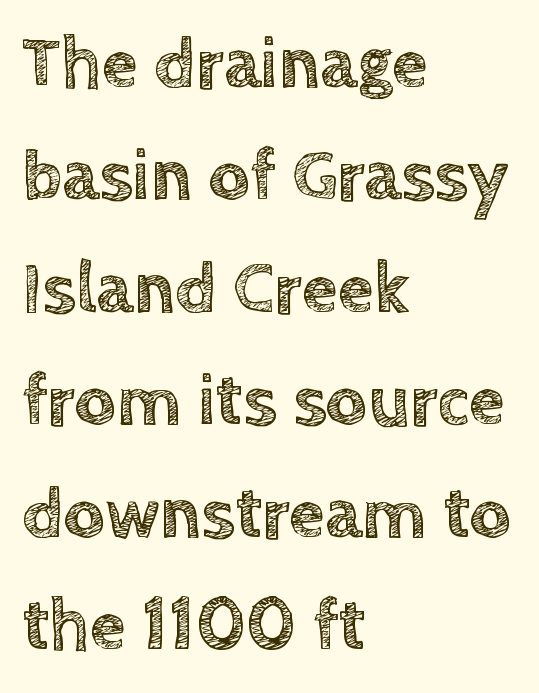
{"italic": "no", "width": "normal", "x_height": "large", "monospaced": "no", "underline": "no", "align": "left", "line_spacing": "normal", "line_spacing_ratio": 1.54, "letter_spacing": "normal", "letter_spacing_em": 0.0, "glyph_px": 73}
